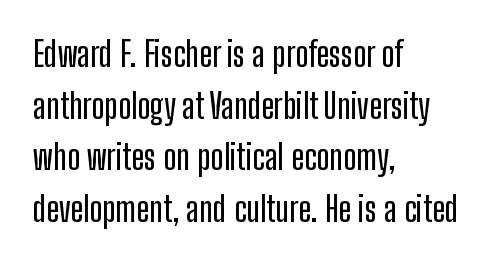
{"serif": "no", "italic": "no", "width": "condensed", "stroke_contrast": "low", "x_height": "medium", "monospaced": "no", "underline": "no", "align": "left", "line_spacing": "normal", "line_spacing_ratio": 1.52, "letter_spacing": "normal", "letter_spacing_em": 0.0, "glyph_px": 34}
